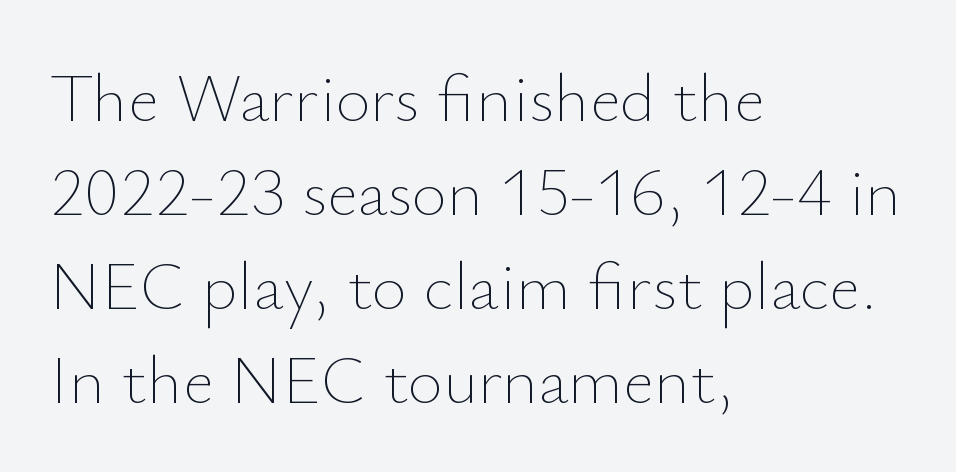
The image shows 68 px thin type, upright; set left-aligned, normal line spacing (1.38x), normal letter spacing, not underlined; low stroke contrast and a small x-height.
